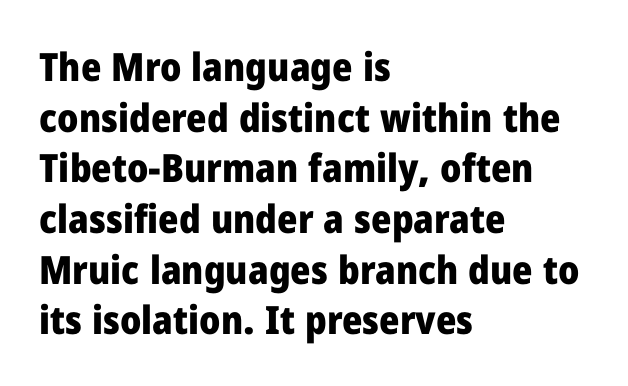
Baseline-to-baseline distance is the conventional proportion of letter height. This rendering uses left alignment, leaving the right contour irregular. Bare-footed words on every line. Do the characters align in a grid? No, the font is proportional. Classification — sans serif.
